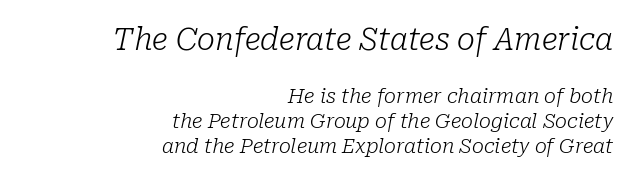
Q: Is the text bold? A: No.
Q: Is the text italic (slanted)? A: Yes, it leans right by about 10 degrees.
Q: Is the typeface a serif or a sans-serif typeface? A: Serif.
Q: Is the text underlined? A: No.
Q: How is the paragraph aligned? A: Right-aligned.
Q: Is the spacing between letters normal or unusually wide? A: Normal.
Q: Is the spacing between lines tight, normal or loose? A: Normal.
Q: Which block of text is set in a larger size, the first (top) or the second (bottom)? A: The first (top) one.
Q: Width (condensed, normal, or wide)? A: Normal.
Q: Stroke contrast? A: Low.
Q: x-height? A: Medium.
Q: Monospaced? A: No.
